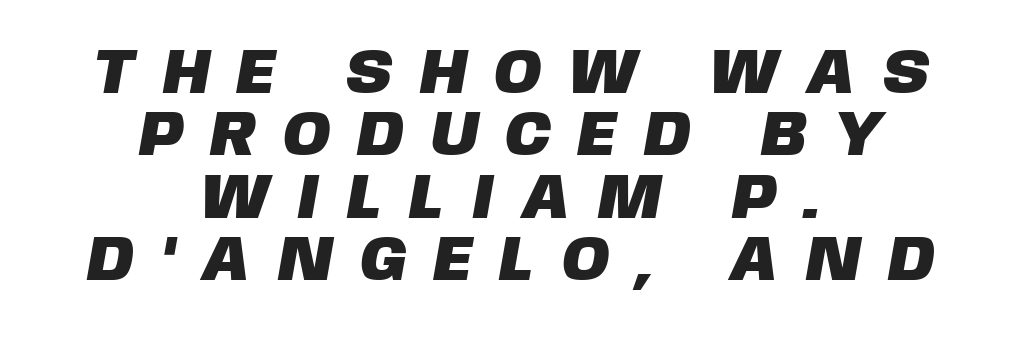
{"serif": "no", "width": "normal", "stroke_contrast": "low", "x_height": "large", "monospaced": "no", "underline": "no", "align": "center", "line_spacing": "tight", "line_spacing_ratio": 0.99, "letter_spacing": "wide", "letter_spacing_em": 0.48, "glyph_px": 63}
